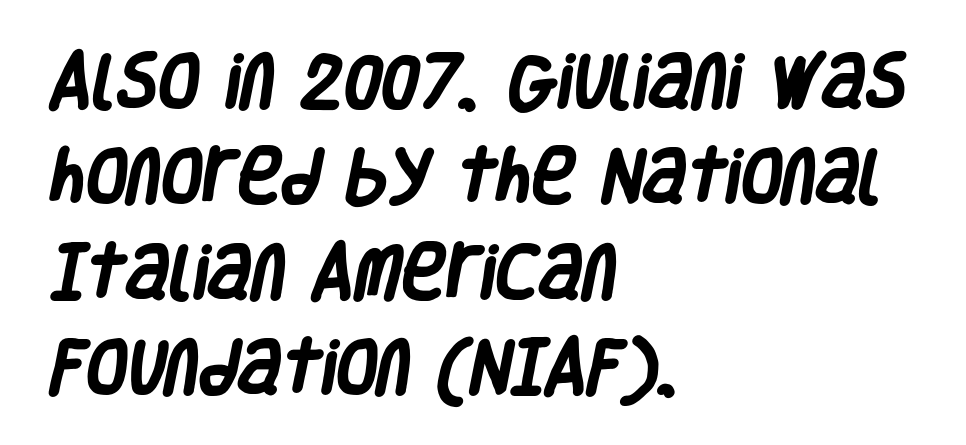
{"serif": "no", "bold": "yes", "weight": "heavy", "width": "condensed", "stroke_contrast": "low", "x_height": "large", "monospaced": "no", "underline": "no", "align": "left", "line_spacing": "normal", "line_spacing_ratio": 1.59, "letter_spacing": "normal", "letter_spacing_em": 0.0, "glyph_px": 60}
